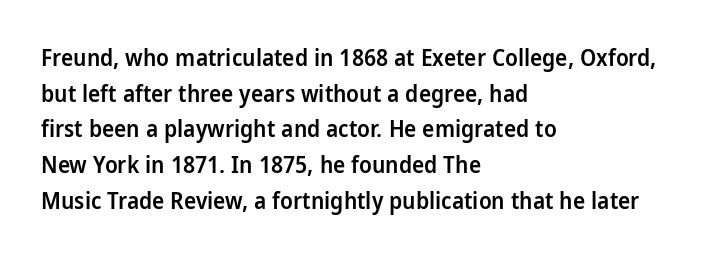
Q: Is the text bold? A: Semi-bold.
Q: Is the text italic (slanted)? A: No, it is upright.
Q: Is the text underlined? A: No.
Q: How is the paragraph aligned? A: Left-aligned.
Q: Is the spacing between letters normal or unusually wide? A: Normal.
Q: Is the spacing between lines tight, normal or loose? A: Normal.
